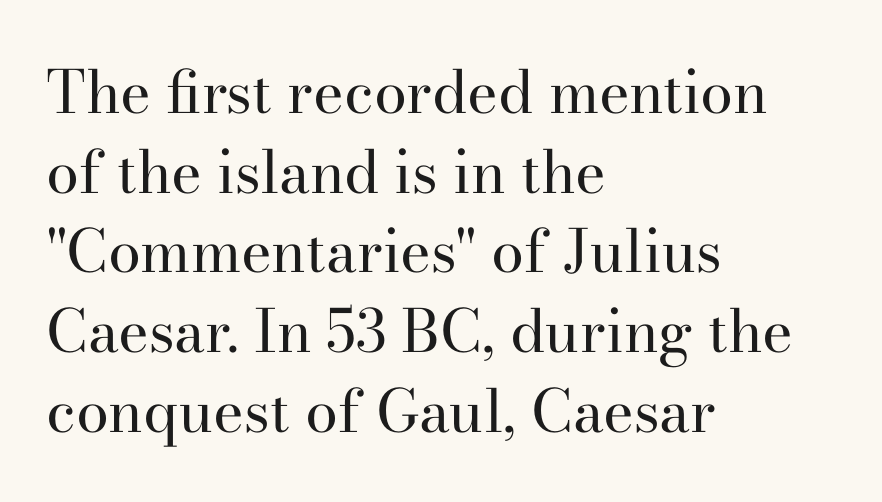
Q: Is the text bold? A: No.
Q: Is the text italic (slanted)? A: No, it is upright.
Q: Is the typeface a serif or a sans-serif typeface? A: Serif.
Q: Is the text underlined? A: No.
Q: How is the paragraph aligned? A: Left-aligned.
Q: Is the spacing between letters normal or unusually wide? A: Normal.
Q: Is the spacing between lines tight, normal or loose? A: Normal.
Q: Width (condensed, normal, or wide)? A: Normal.
Q: Stroke contrast? A: High.
Q: x-height? A: Small.
Q: Monospaced? A: No.
